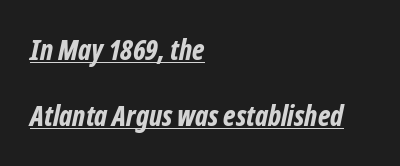
Q: Is the text bold? A: Yes.
Q: Is the text italic (slanted)? A: Yes, it leans right by about 12 degrees.
Q: Is the text underlined? A: Yes.
Q: How is the paragraph aligned? A: Left-aligned.
Q: Is the spacing between letters normal or unusually wide? A: Normal.
Q: Is the spacing between lines tight, normal or loose? A: Loose.
Q: Width (condensed, normal, or wide)? A: Condensed.
Q: Stroke contrast? A: Low.
Q: x-height? A: Medium.
Q: Monospaced? A: No.
